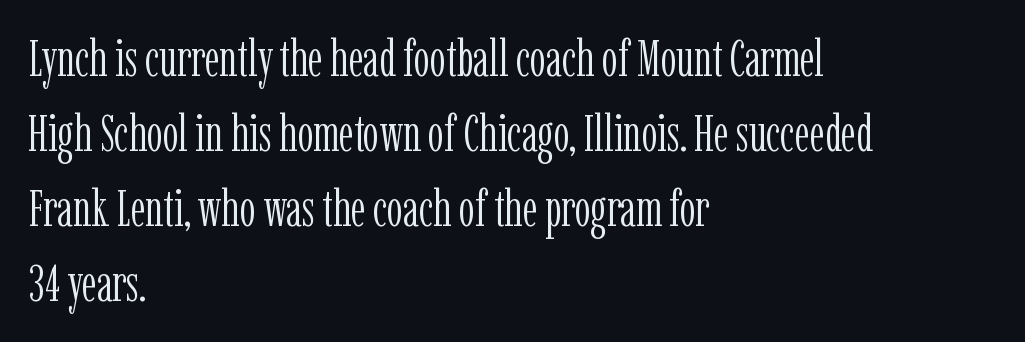
{"serif": "yes", "italic": "no", "bold": "no", "weight": "light", "width": "condensed", "stroke_contrast": "low", "x_height": "medium", "monospaced": "no", "underline": "no", "align": "left", "line_spacing": "normal", "line_spacing_ratio": 1.5, "letter_spacing": "normal", "letter_spacing_em": 0.0, "glyph_px": 50}
